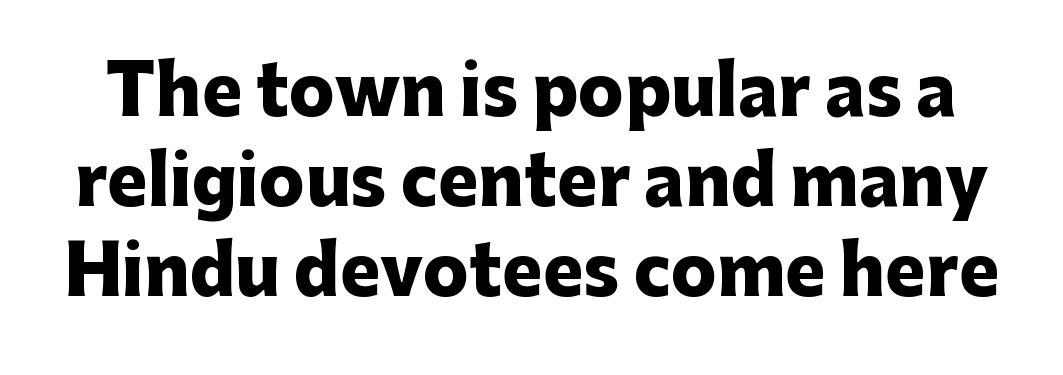
{"serif": "no", "italic": "no", "bold": "yes", "weight": "heavy", "width": "normal", "stroke_contrast": "low", "x_height": "medium", "monospaced": "no", "underline": "no", "line_spacing": "normal", "line_spacing_ratio": 1.32, "letter_spacing": "normal", "letter_spacing_em": 0.0, "glyph_px": 68}
